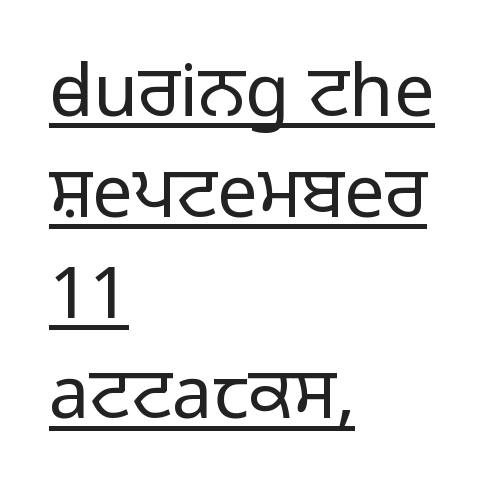
Baseline-to-baseline distance is the conventional proportion of letter height. Every word sits above its own underline. Here the designer chose a conventional face with non-uniform glyph widths. Leftover space on each line is placed entirely after the last word.
